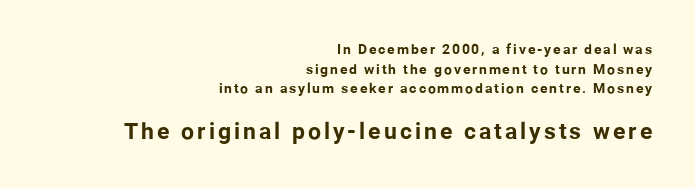
Q: Is the text bold? A: Yes.
Q: Is the text italic (slanted)? A: No, it is upright.
Q: Is the text underlined? A: No.
Q: How is the paragraph aligned? A: Right-aligned.
Q: Is the spacing between lines tight, normal or loose? A: Normal.
Q: Which block of text is set in a larger size, the first (top) or the second (bottom)? A: The second (bottom) one.
